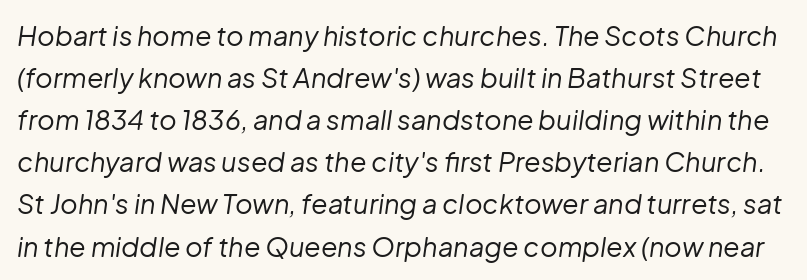
{"italic": "yes", "lean": "right", "slant_degrees": 8, "bold": "no", "underline": "no", "line_spacing": "normal", "line_spacing_ratio": 1.56, "letter_spacing": "normal", "letter_spacing_em": 0.0, "glyph_px": 27}
